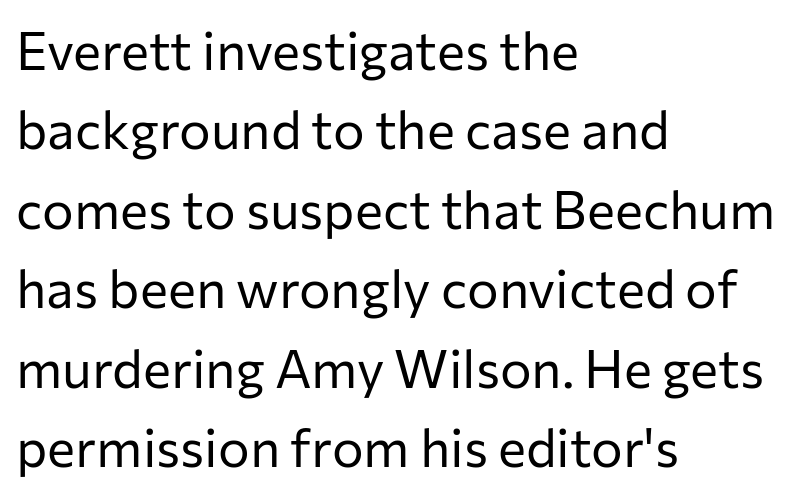
{"serif": "no", "italic": "no", "bold": "no", "weight": "regular", "width": "normal", "stroke_contrast": "low", "x_height": "medium", "monospaced": "no", "underline": "no", "align": "left", "line_spacing": "normal", "line_spacing_ratio": 1.5, "letter_spacing": "normal", "letter_spacing_em": 0.0, "glyph_px": 53}
